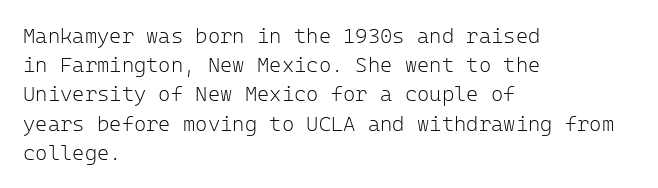
Q: Is the text bold? A: No.
Q: Is the text italic (slanted)? A: No, it is upright.
Q: Is the text underlined? A: No.
Q: How is the paragraph aligned? A: Left-aligned.
Q: Is the spacing between letters normal or unusually wide? A: Normal.
Q: Is the spacing between lines tight, normal or loose? A: Normal.
